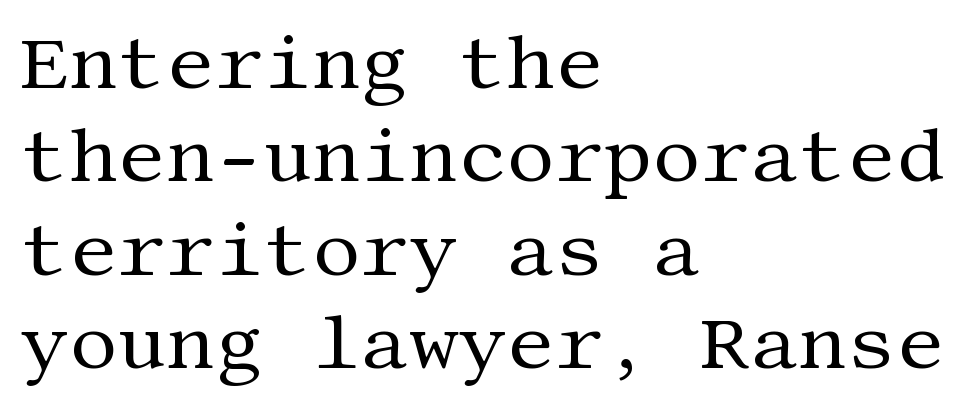
Nobody drew a line under any word here. Does extra space separate the letters? No, they use regular spacing. The typesetting does not lean heavy: it is not bold. The typeface chosen for these lines features serifs. This is the regular roman posture of the typeface. Layout note: lines flush left.
